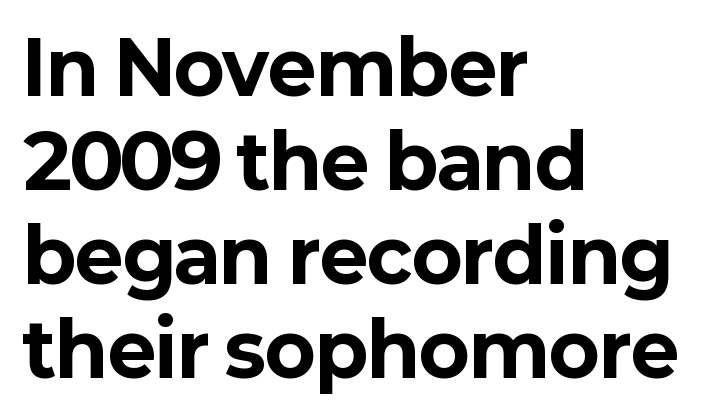
Q: Is the text bold? A: Yes.
Q: Is the text italic (slanted)? A: No, it is upright.
Q: Is the typeface a serif or a sans-serif typeface? A: Sans-serif.
Q: Is the text underlined? A: No.
Q: How is the paragraph aligned? A: Left-aligned.
Q: Is the spacing between letters normal or unusually wide? A: Normal.
Q: Is the spacing between lines tight, normal or loose? A: Normal.
Q: Width (condensed, normal, or wide)? A: Normal.
Q: Stroke contrast? A: Low.
Q: x-height? A: Medium.
Q: Monospaced? A: No.
